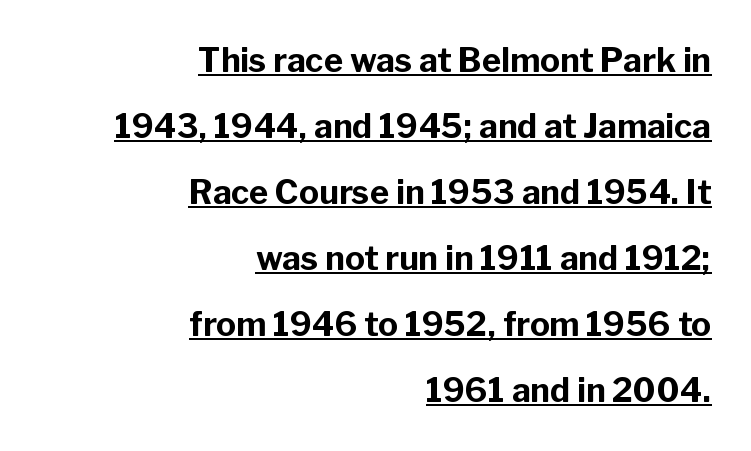
{"serif": "no", "italic": "no", "bold": "yes", "weight": "bold", "width": "normal", "stroke_contrast": "low", "x_height": "medium", "monospaced": "no", "underline": "yes", "align": "right", "line_spacing": "loose", "line_spacing_ratio": 2.0, "letter_spacing": "normal", "letter_spacing_em": 0.0, "glyph_px": 33}
